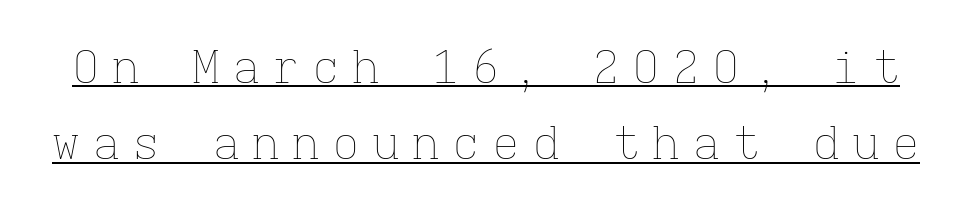
{"italic": "no", "bold": "no", "weight": "thin", "width": "normal", "stroke_contrast": "low", "x_height": "medium", "monospaced": "yes", "underline": "yes", "line_spacing": "normal", "line_spacing_ratio": 1.66, "letter_spacing": "wide", "letter_spacing_em": 0.27, "glyph_px": 46}
